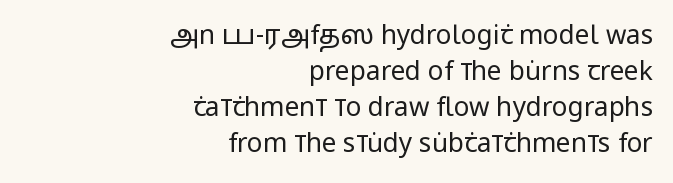
Stem width sits at or under what a default text font uses. Caption: multi-line text, flush right, ragged left. No extra tracking has been applied to these lines. A normal amount of white space separates one row of letters from the next.
